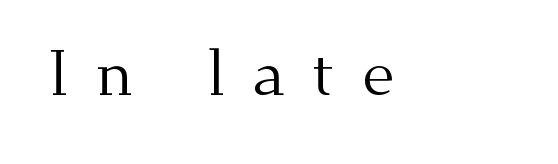
Unbolded letterforms with no extra heft. The words here are not underlined. The face used here is proportionally spaced, like ordinary book or web type. Check where the strokes stop: tiny serifs finish them off.
